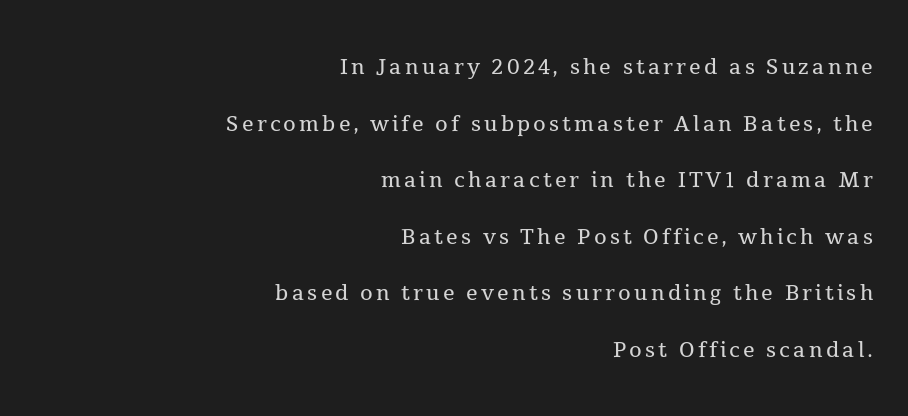
Spacing verdict: proportional, widths tailored to each character. Stroke thickness stays within the range of a standard reading face or lighter. Each letter's strokes conclude with small projecting serifs. Nobody drew a line under any word here.
